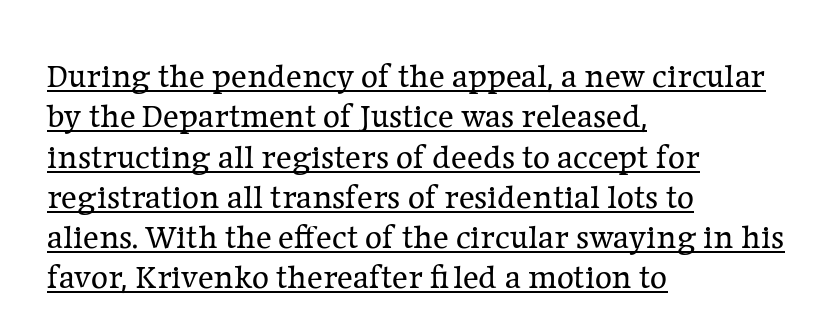
The image shows 33 px regular-weight serif type, upright; set left-aligned, line spacing 1.22x, normal letter spacing, underlined; low stroke contrast and a medium x-height.
